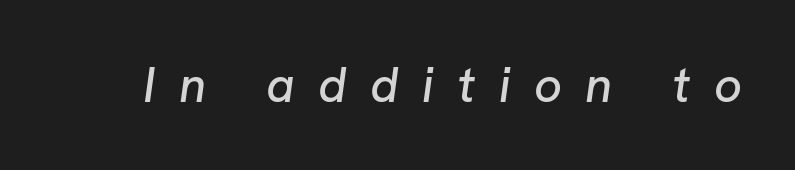
{"italic": "yes", "lean": "right", "slant_degrees": 8, "width": "normal", "stroke_contrast": "low", "x_height": "medium", "monospaced": "no", "underline": "no", "letter_spacing": "wide", "letter_spacing_em": 0.48, "glyph_px": 49}
